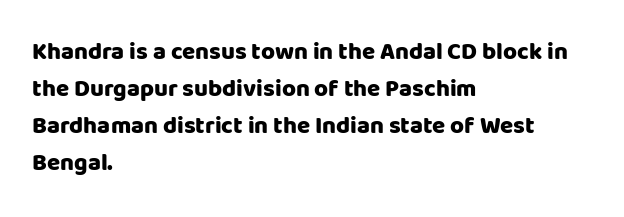
{"italic": "no", "bold": "yes", "underline": "no", "align": "left", "line_spacing": "normal", "line_spacing_ratio": 1.54, "letter_spacing": "normal", "letter_spacing_em": 0.0, "glyph_px": 24}
